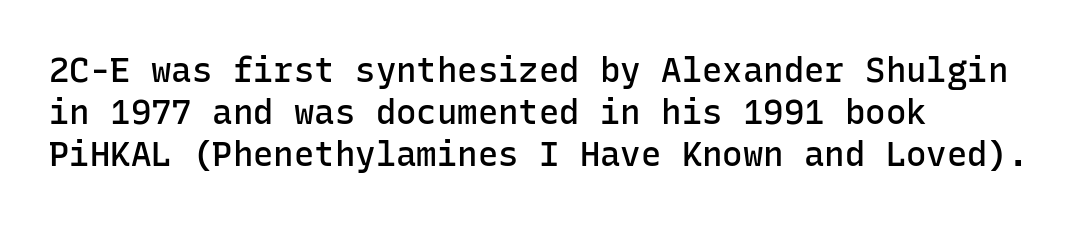
Q: Is the text bold? A: Semi-bold.
Q: Is the text italic (slanted)? A: No, it is upright.
Q: Is the typeface a serif or a sans-serif typeface? A: Sans-serif.
Q: Is the text underlined? A: No.
Q: How is the paragraph aligned? A: Left-aligned.
Q: Is the spacing between letters normal or unusually wide? A: Normal.
Q: Width (condensed, normal, or wide)? A: Normal.
Q: Stroke contrast? A: Low.
Q: x-height? A: Medium.
Q: Monospaced? A: Yes.
